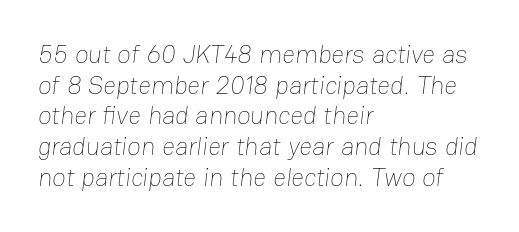
Q: Is the text bold? A: No.
Q: Is the text underlined? A: No.
Q: How is the paragraph aligned? A: Left-aligned.
Q: Is the spacing between letters normal or unusually wide? A: Normal.
